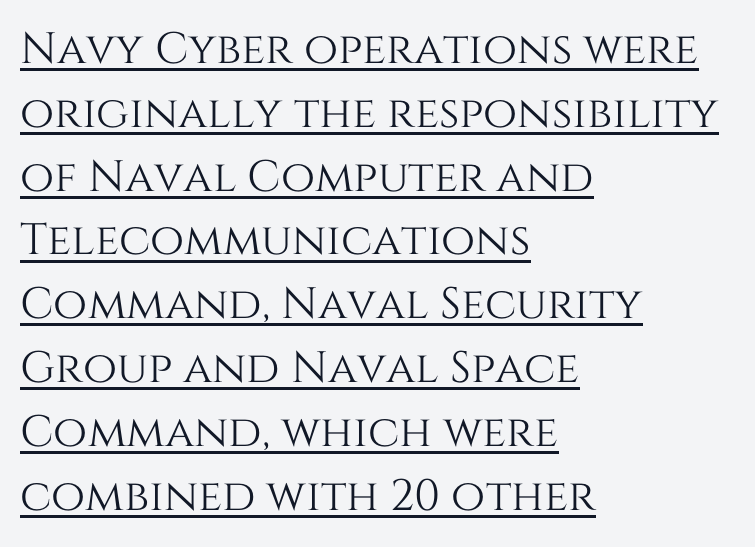
Q: Is the text italic (slanted)? A: No, it is upright.
Q: Is the text underlined? A: Yes.
Q: How is the paragraph aligned? A: Left-aligned.
Q: Is the spacing between letters normal or unusually wide? A: Normal.
Q: Is the spacing between lines tight, normal or loose? A: Normal.
Q: Width (condensed, normal, or wide)? A: Normal.
Q: Stroke contrast? A: Medium.
Q: x-height? A: Large.
Q: Monospaced? A: No.
